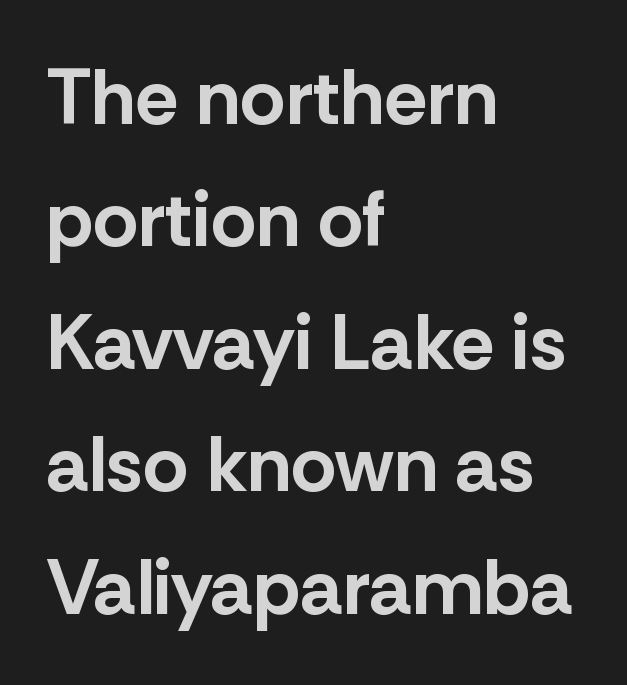
Heft: maximum for text — a bold. Which margin do the lines hug? The left one — the right edge is uneven. The letters stand upright; this is a roman face. The horizontal fit of the characters is conventional and even. The text was rendered using a sans face with plain stroke endings.
